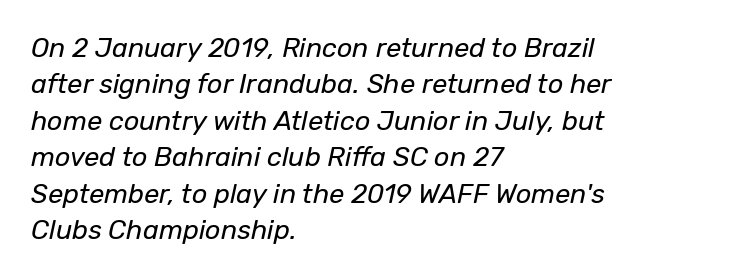
The cut favours lightness, reaching ordinary text weight at its darkest. Does the copy run flush right? No — it runs flush left. The space directly below the letters is spotless. The typography opts for an oblique posture over an upright one. Is the letter spacing exaggerated? No — it looks like the ordinary default. This sample keeps an unexceptional amount of space between lines.
